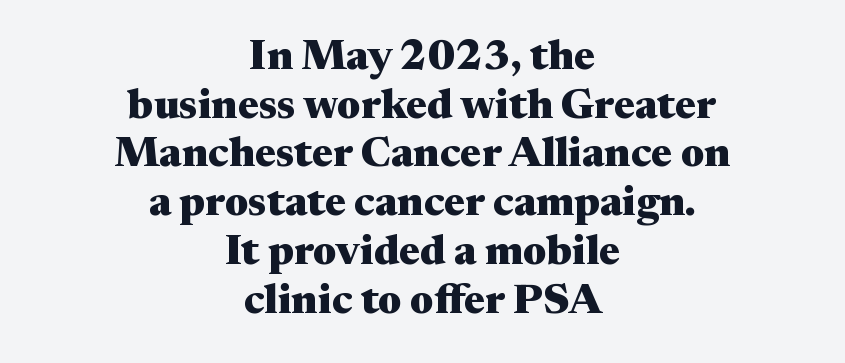
The image shows 42 px heavy, wide serif type, upright; set centered, line spacing 1.16x, normal letter spacing, not underlined; medium stroke contrast and a medium x-height.
